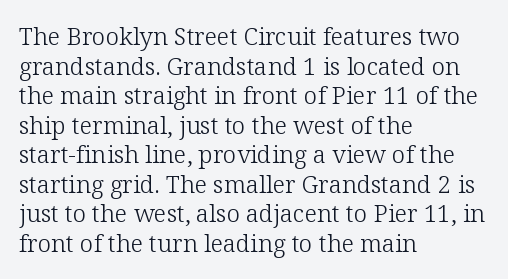
The image shows 24 px text type, upright; set left-aligned, line spacing 1.23x, normal letter spacing, not underlined.
